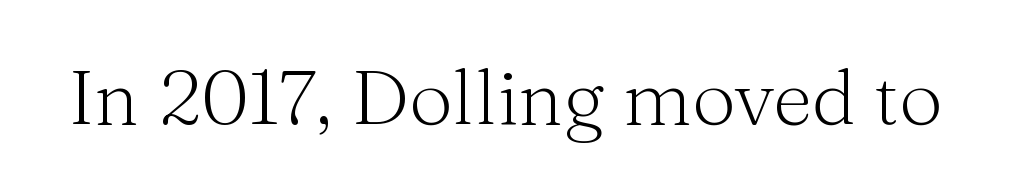
The image shows 77 px light serif type, upright; set normal letter spacing, not underlined; medium stroke contrast and a medium x-height.
